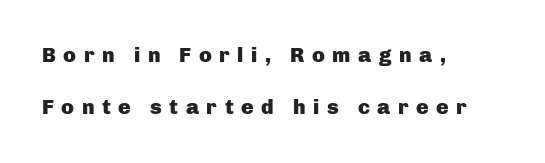
{"italic": "no", "bold": "yes", "underline": "no", "align": "left", "line_spacing": "loose", "line_spacing_ratio": 2.49, "letter_spacing": "wide", "letter_spacing_em": 0.36, "glyph_px": 21}
